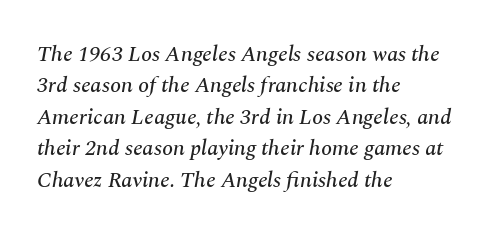
The image shows 22 px text type, italic (leaning right); set left-aligned, normal line spacing (1.43x), normal letter spacing, not underlined.
